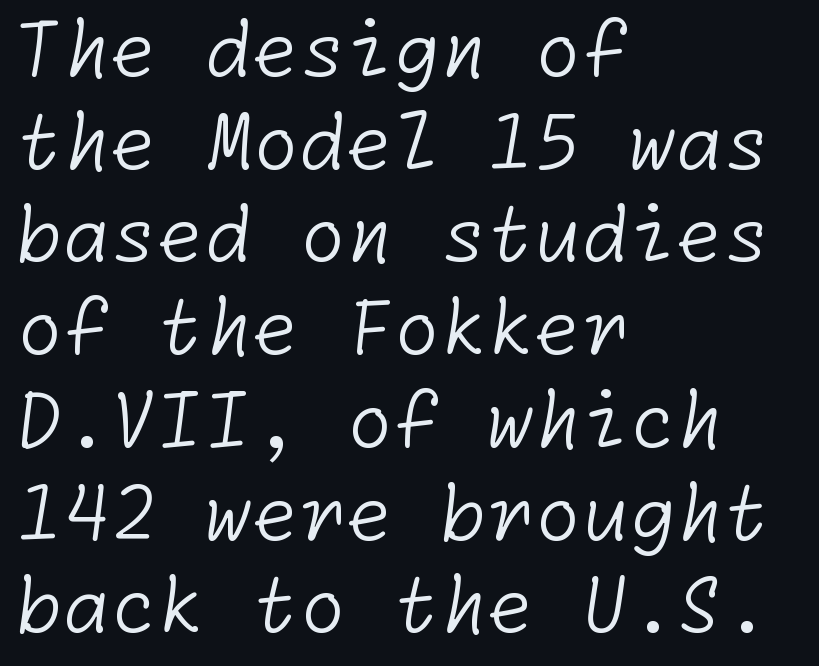
{"serif": "no", "bold": "no", "weight": "light", "width": "normal", "stroke_contrast": "low", "x_height": "medium", "underline": "no", "align": "left", "line_spacing_ratio": 1.22, "letter_spacing": "normal", "letter_spacing_em": 0.0, "glyph_px": 76}
